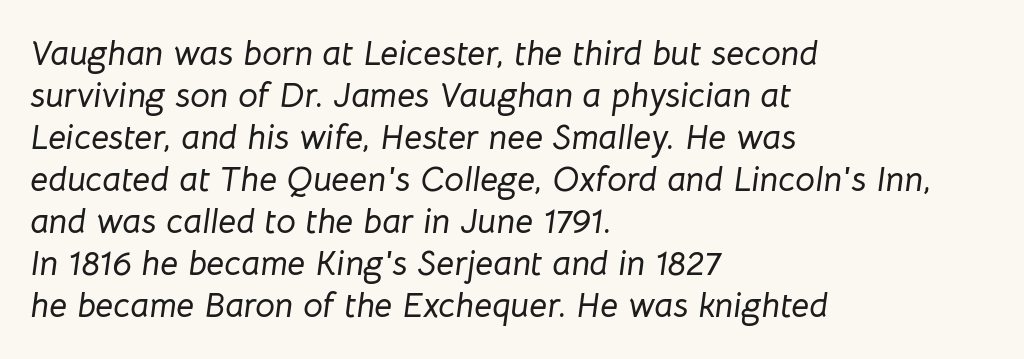
Q: Is the text italic (slanted)? A: Yes, it leans right by about 8 degrees.
Q: Is the text underlined? A: No.
Q: How is the paragraph aligned? A: Left-aligned.
Q: Is the spacing between letters normal or unusually wide? A: Normal.
Q: Width (condensed, normal, or wide)? A: Normal.
Q: Stroke contrast? A: Low.
Q: x-height? A: Medium.
Q: Monospaced? A: No.
